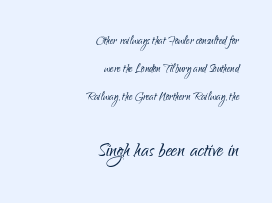
Q: Is the text bold? A: No.
Q: Is the text italic (slanted)? A: Yes.
Q: Is the text underlined? A: No.
Q: How is the paragraph aligned? A: Right-aligned.
Q: Is the spacing between letters normal or unusually wide? A: Normal.
Q: Is the spacing between lines tight, normal or loose? A: Loose.
Q: Which block of text is set in a larger size, the first (top) or the second (bottom)? A: The second (bottom) one.
